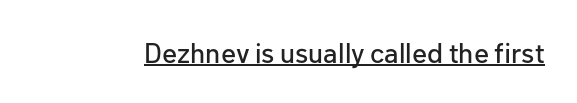
Each line of the rendering has a horizontal stroke beneath the glyphs. The letterforms sit shoulder to shoulder at normal distance. If you drew a line through each stem, it would be perfectly vertical. Nope, no serifs anywhere on these letters. This sample has the flowing, uneven cadence of proportional lettering.
